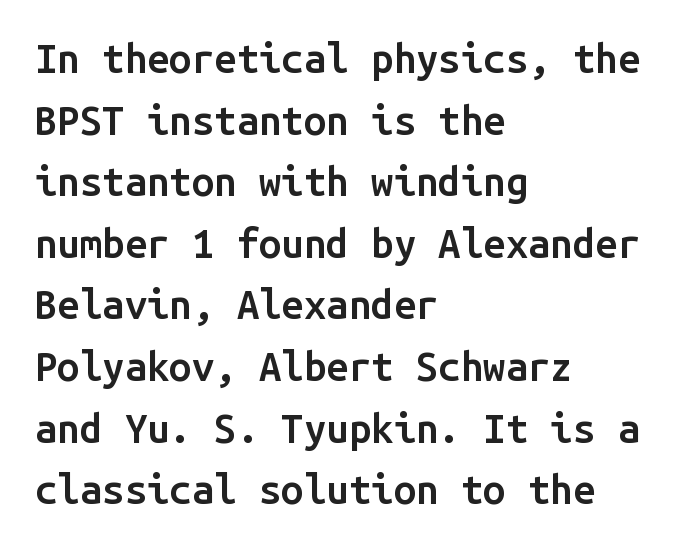
The image shows 40 px semibold sans-serif type, upright, monospaced; set left-aligned, normal line spacing (1.54x), normal letter spacing, not underlined; low stroke contrast and a medium x-height.
